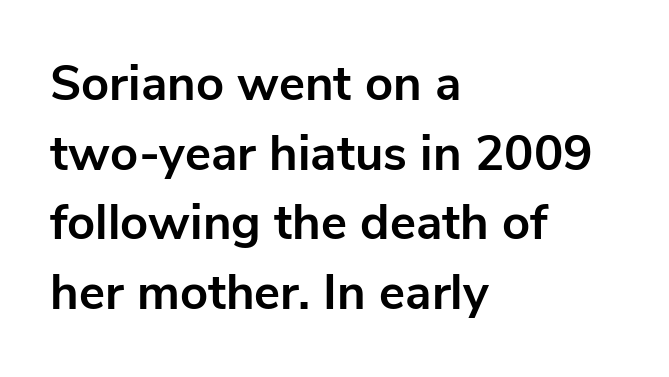
Q: Is the text bold? A: Yes.
Q: Is the text italic (slanted)? A: No, it is upright.
Q: Is the typeface a serif or a sans-serif typeface? A: Sans-serif.
Q: Is the text underlined? A: No.
Q: How is the paragraph aligned? A: Left-aligned.
Q: Is the spacing between letters normal or unusually wide? A: Normal.
Q: Is the spacing between lines tight, normal or loose? A: Normal.
Q: Width (condensed, normal, or wide)? A: Normal.
Q: Stroke contrast? A: Low.
Q: x-height? A: Medium.
Q: Monospaced? A: No.
